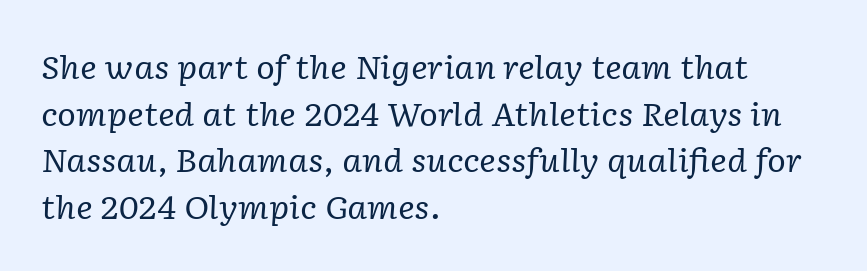
This block has exactly the height ordinary leading produces. What kind of face is this? One with serifs. No letter is thick-stroked: the sample isn't bold. Left-aligned paragraph, ragged on the right. The rendering uses natural spacing where letterforms have individual widths. The rendering keeps characters at their native spacing.
